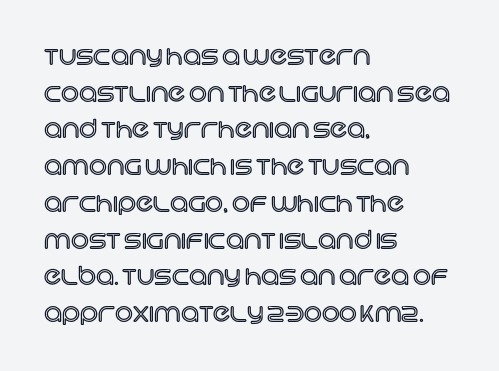
The letters stand straight up with perfectly vertical stems. The tracking reads as untouched default to a designer's eye. Vertical spacing — default. All the whitespace from short lines collects on the right. Bare-footed words on every line.
